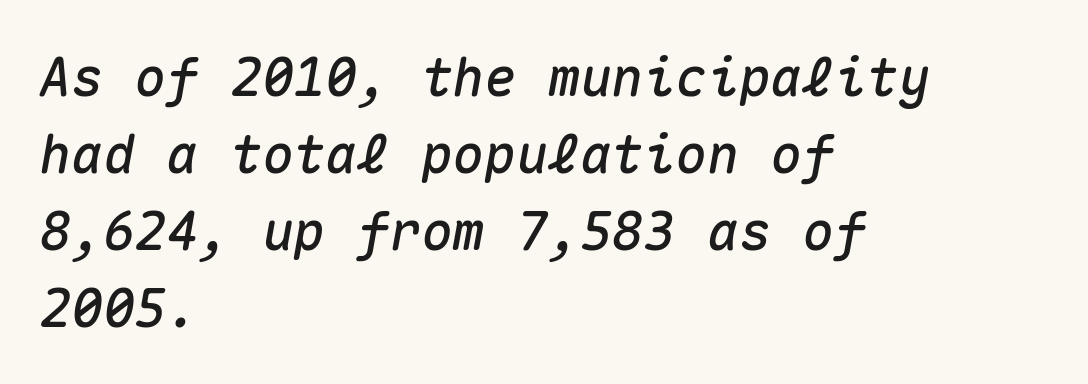
Has an underline been added? It has not. The type is set solid horizontally, with unmodified tracking. If you drew a ruler down the left edge, every line would touch it. A typesetter would call this monospace, since all characters share one set width. Characters are canted at an angle relative to the baseline's perpendicular.
